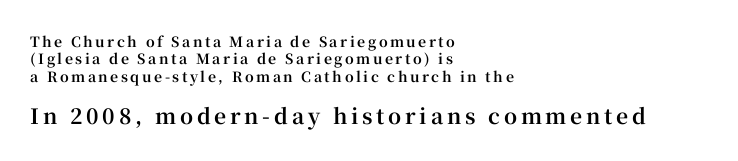
{"italic": "no", "bold": "yes", "underline": "no", "align": "left", "line_spacing_ratio": 1.24, "larger_block": "second", "size_ratio": 1.5, "glyph_px": 21}
